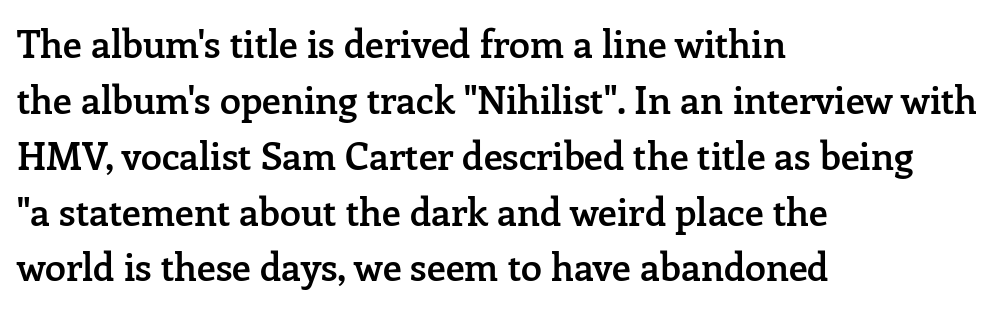
The image shows 38 px semibold serif type, upright; set left-aligned, normal line spacing (1.47x), normal letter spacing, not underlined; low stroke contrast and a medium x-height.
